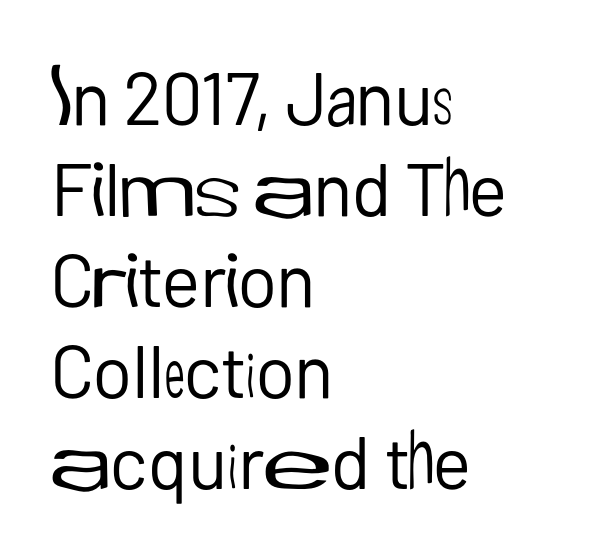
How are the letters spaced? Ordinarily, with no added tracking. Quick note: not italic, upright. Lines of text with bare space underneath. Serifs: no, the terminals of the letterforms are clean. Is this a fixed-width face? No — the glyphs have proportional, varying widths.
